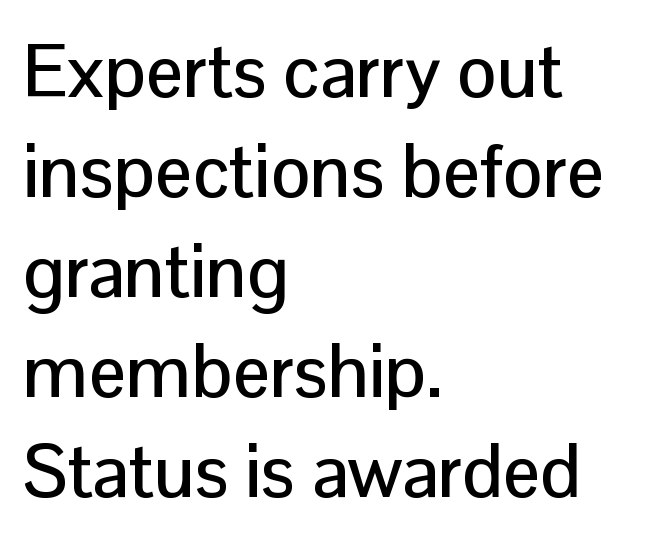
Q: Is the text italic (slanted)? A: No, it is upright.
Q: Is the typeface a serif or a sans-serif typeface? A: Sans-serif.
Q: Is the text underlined? A: No.
Q: How is the paragraph aligned? A: Left-aligned.
Q: Is the spacing between letters normal or unusually wide? A: Normal.
Q: Is the spacing between lines tight, normal or loose? A: Normal.
Q: Width (condensed, normal, or wide)? A: Normal.
Q: Stroke contrast? A: Low.
Q: x-height? A: Medium.
Q: Monospaced? A: No.
